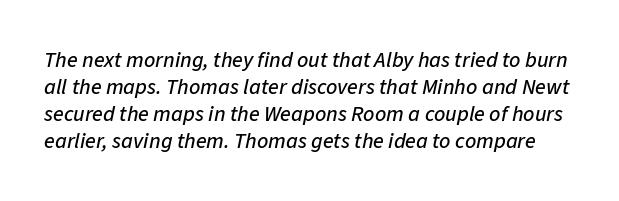
Q: Is the text italic (slanted)? A: Yes, it leans right by about 11 degrees.
Q: Is the text underlined? A: No.
Q: Is the spacing between letters normal or unusually wide? A: Normal.
